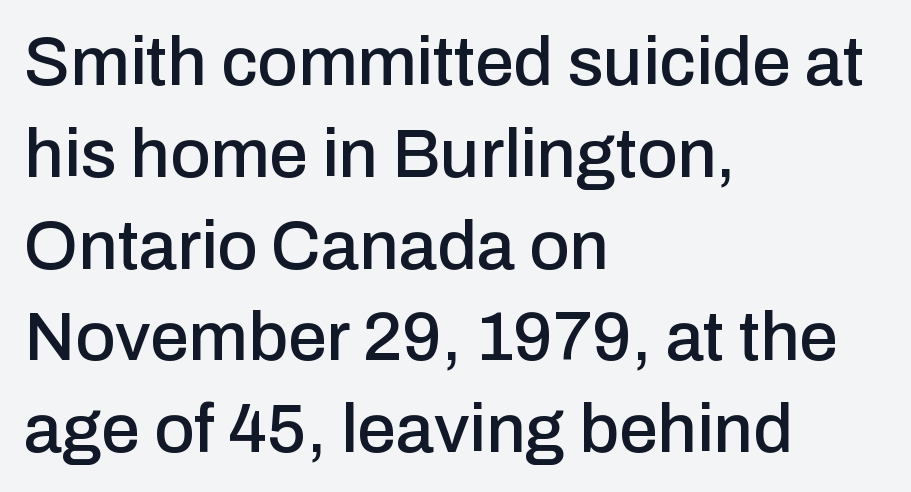
Q: Is the text italic (slanted)? A: No, it is upright.
Q: Is the typeface a serif or a sans-serif typeface? A: Sans-serif.
Q: Is the text underlined? A: No.
Q: How is the paragraph aligned? A: Left-aligned.
Q: Is the spacing between letters normal or unusually wide? A: Normal.
Q: Is the spacing between lines tight, normal or loose? A: Normal.
Q: Width (condensed, normal, or wide)? A: Normal.
Q: Stroke contrast? A: Low.
Q: x-height? A: Medium.
Q: Monospaced? A: No.
